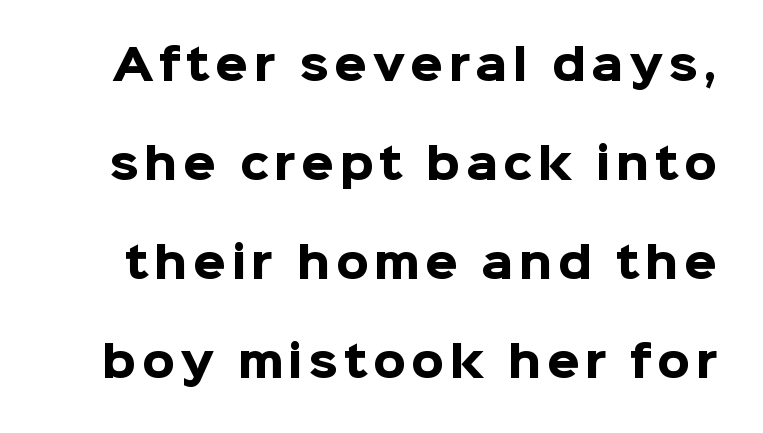
{"serif": "no", "italic": "no", "bold": "yes", "weight": "heavy", "width": "normal", "stroke_contrast": "low", "x_height": "medium", "monospaced": "no", "underline": "no", "line_spacing": "loose", "line_spacing_ratio": 2.36, "glyph_px": 42}
